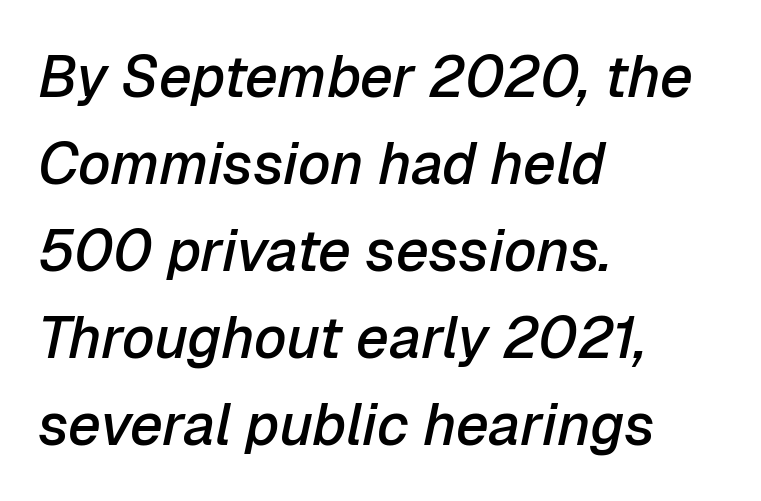
Rows of type keep a routine distance in the vertical direction. The face used here is proportionally spaced, like ordinary book or web type. Quick note: underline off. The letters are semibold — heavier than regular but short of a full bold. Reading down the block, your eye returns to a fixed left position each line. Quick note: italic.
